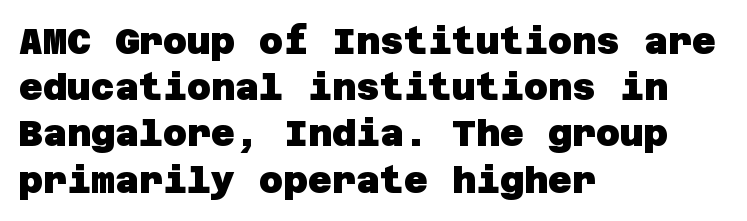
In terms of letterspacing, this is plain default setting. One glance says typical: line gaps are just what's usual. The text was rendered using a sans face with plain stroke endings. Typographic density is high because the face is bold. Compared with a centered layout, this one pins lines to the left instead.
